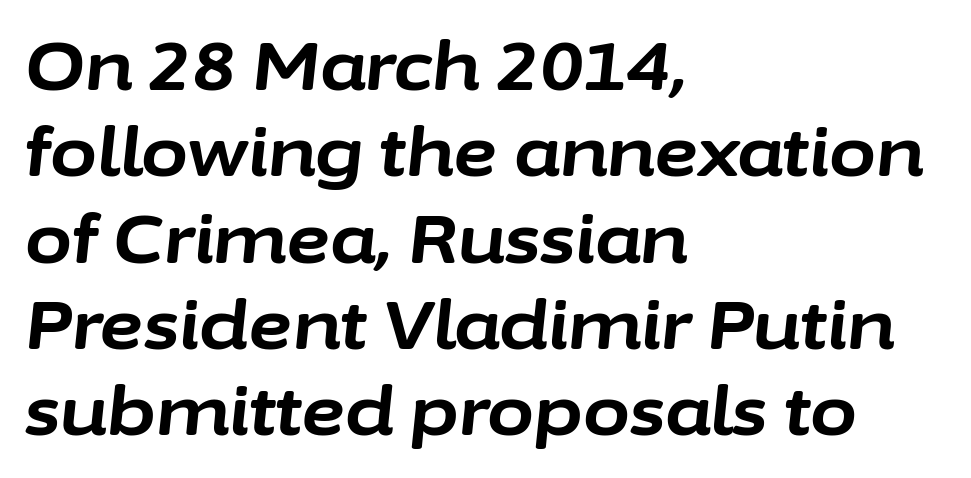
The image shows 68 px bold type, italic (leaning right); set left-aligned, normal line spacing (1.27x), normal letter spacing, not underlined; low stroke contrast and a medium x-height.
